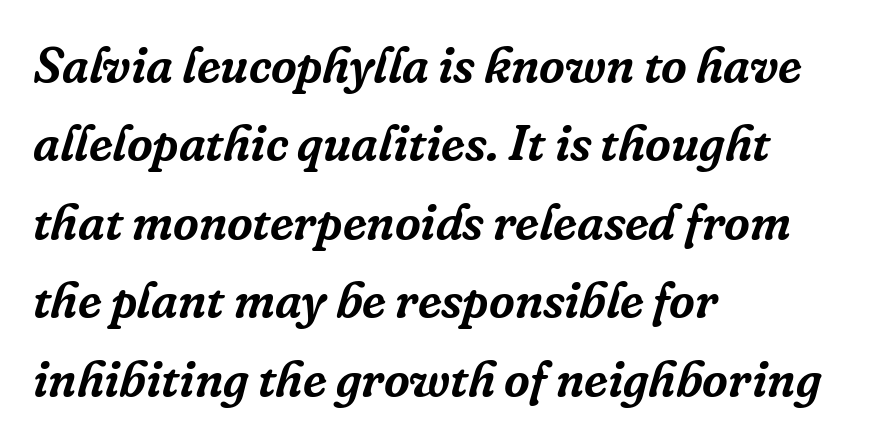
{"serif": "yes", "italic": "yes", "lean": "right", "slant_degrees": 16, "width": "normal", "stroke_contrast": "low", "x_height": "medium", "monospaced": "no", "underline": "no", "align": "left", "line_spacing": "normal", "line_spacing_ratio": 1.57, "letter_spacing": "normal", "letter_spacing_em": 0.0, "glyph_px": 50}
